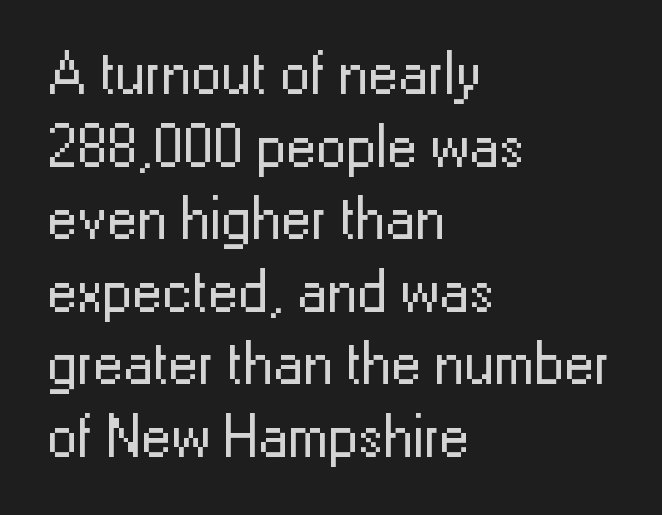
{"serif": "no", "italic": "no", "bold": "no", "weight": "regular", "width": "normal", "stroke_contrast": "low", "x_height": "medium", "monospaced": "no", "underline": "no", "align": "left", "line_spacing_ratio": 1.21, "letter_spacing": "normal", "letter_spacing_em": 0.0, "glyph_px": 60}
